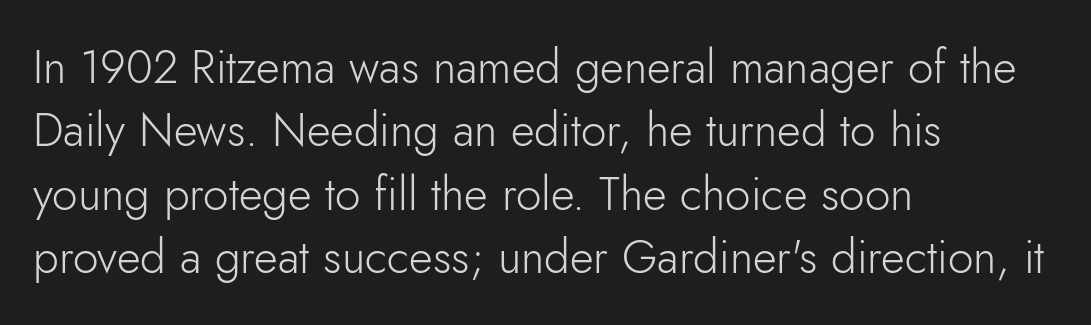
{"serif": "no", "italic": "no", "bold": "no", "weight": "light", "width": "normal", "stroke_contrast": "low", "x_height": "small", "monospaced": "no", "underline": "no", "align": "left", "line_spacing": "normal", "line_spacing_ratio": 1.38, "letter_spacing": "normal", "letter_spacing_em": 0.0, "glyph_px": 46}
